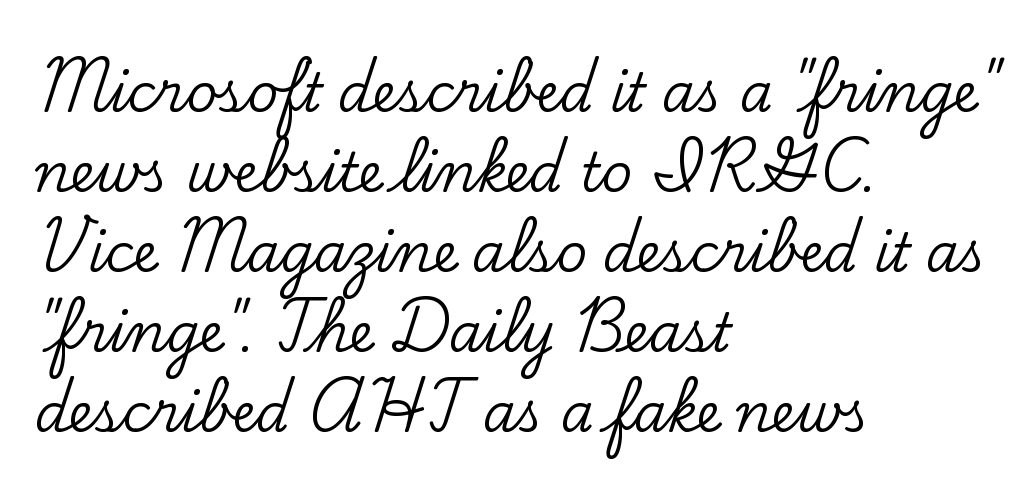
{"serif": "yes", "width": "normal", "stroke_contrast": "low", "x_height": "small", "monospaced": "no", "underline": "no", "align": "left", "line_spacing": "normal", "line_spacing_ratio": 1.51, "letter_spacing": "normal", "letter_spacing_em": 0.0, "glyph_px": 53}
